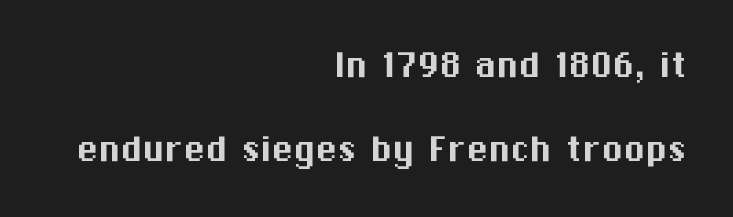
{"serif": "no", "italic": "no", "width": "normal", "stroke_contrast": "medium", "x_height": "medium", "monospaced": "no", "underline": "no", "align": "right", "line_spacing": "loose", "line_spacing_ratio": 1.91, "letter_spacing": "normal", "letter_spacing_em": 0.0, "glyph_px": 44}
